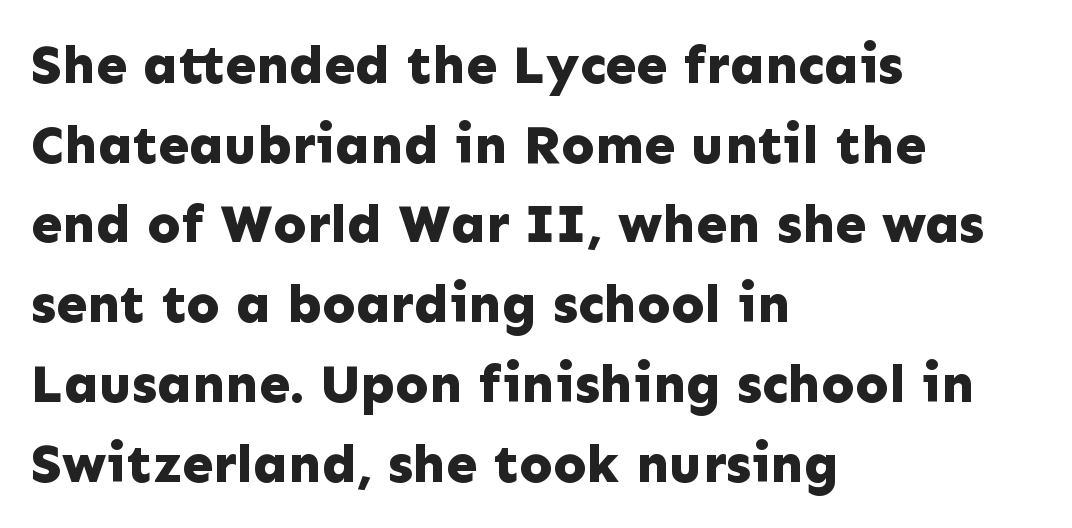
Q: Is the text bold? A: Yes.
Q: Is the text italic (slanted)? A: No, it is upright.
Q: Is the typeface a serif or a sans-serif typeface? A: Sans-serif.
Q: Is the text underlined? A: No.
Q: How is the paragraph aligned? A: Left-aligned.
Q: Is the spacing between letters normal or unusually wide? A: Normal.
Q: Is the spacing between lines tight, normal or loose? A: Normal.
Q: Width (condensed, normal, or wide)? A: Normal.
Q: Stroke contrast? A: Low.
Q: x-height? A: Medium.
Q: Monospaced? A: No.
